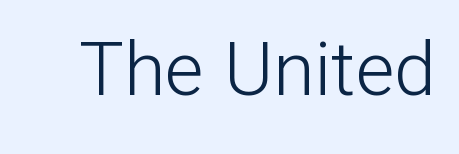
Character widths vary here, with narrow letters taking less room than wide ones. The string is rendered with underlining switched off. The font family rendered here belongs to the sans-serif group. Nothing unusual about the tracking: characters are spaced as the font intends. Counters stay open thanks to moderate or lighter strokes.
